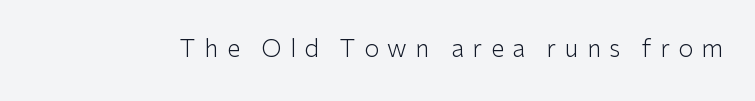
Q: Is the text bold? A: No.
Q: Is the text italic (slanted)? A: No, it is upright.
Q: Is the text underlined? A: No.
Q: Is the spacing between letters normal or unusually wide? A: Unusually wide.
